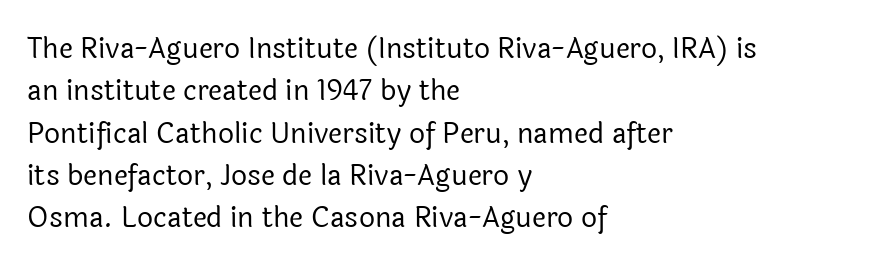
{"serif": "no", "italic": "no", "bold": "no", "weight": "regular", "width": "normal", "x_height": "medium", "monospaced": "no", "underline": "no", "align": "left", "line_spacing": "normal", "line_spacing_ratio": 1.51, "letter_spacing": "normal", "letter_spacing_em": 0.0, "glyph_px": 28}
